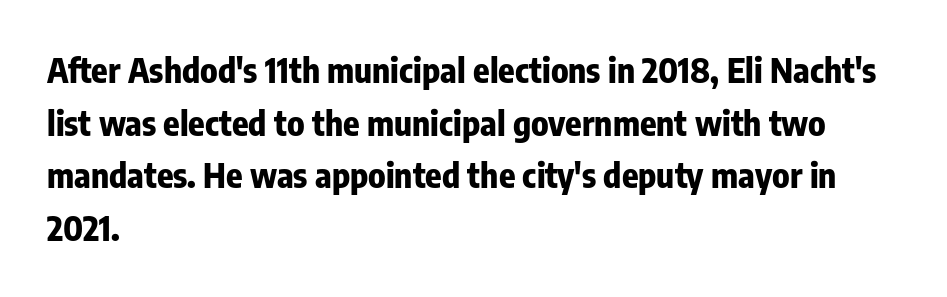
{"serif": "no", "italic": "no", "bold": "yes", "weight": "bold", "width": "condensed", "stroke_contrast": "low", "x_height": "medium", "monospaced": "no", "underline": "no", "align": "left", "line_spacing": "normal", "line_spacing_ratio": 1.55, "letter_spacing": "normal", "letter_spacing_em": 0.0, "glyph_px": 34}
